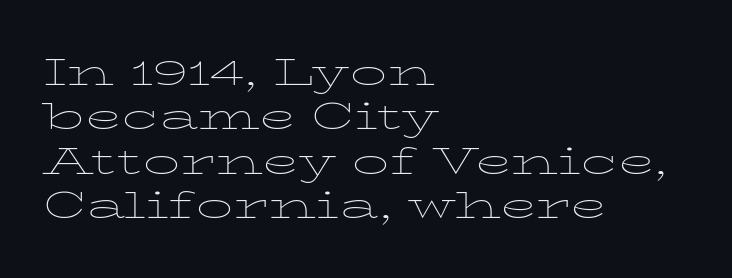
Q: Is the text bold? A: No.
Q: Is the text italic (slanted)? A: No, it is upright.
Q: Is the typeface a serif or a sans-serif typeface? A: Serif.
Q: Is the text underlined? A: No.
Q: How is the paragraph aligned? A: Left-aligned.
Q: Is the spacing between letters normal or unusually wide? A: Normal.
Q: Width (condensed, normal, or wide)? A: Wide.
Q: Stroke contrast? A: Low.
Q: x-height? A: Medium.
Q: Monospaced? A: No.
